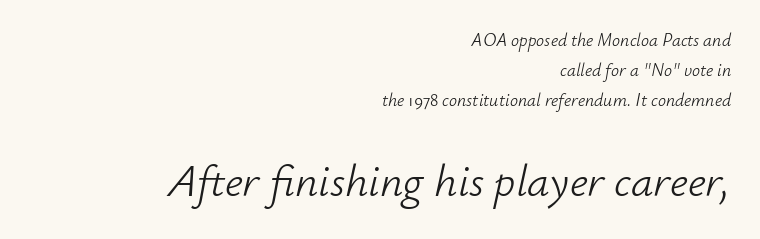
Q: Is the text bold? A: No.
Q: Is the text italic (slanted)? A: Yes, it leans right by about 12 degrees.
Q: Is the text underlined? A: No.
Q: How is the paragraph aligned? A: Right-aligned.
Q: Is the spacing between letters normal or unusually wide? A: Normal.
Q: Is the spacing between lines tight, normal or loose? A: Normal.
Q: Which block of text is set in a larger size, the first (top) or the second (bottom)? A: The second (bottom) one.
Q: Width (condensed, normal, or wide)? A: Normal.
Q: Stroke contrast? A: Low.
Q: x-height? A: Small.
Q: Monospaced? A: No.
